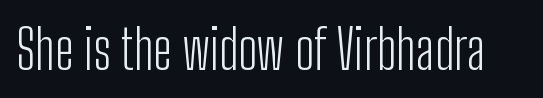
Q: Is the text bold? A: No.
Q: Is the text italic (slanted)? A: No, it is upright.
Q: Is the typeface a serif or a sans-serif typeface? A: Sans-serif.
Q: Is the text underlined? A: No.
Q: Is the spacing between letters normal or unusually wide? A: Normal.
Q: Width (condensed, normal, or wide)? A: Condensed.
Q: Stroke contrast? A: Low.
Q: x-height? A: Medium.
Q: Monospaced? A: No.
